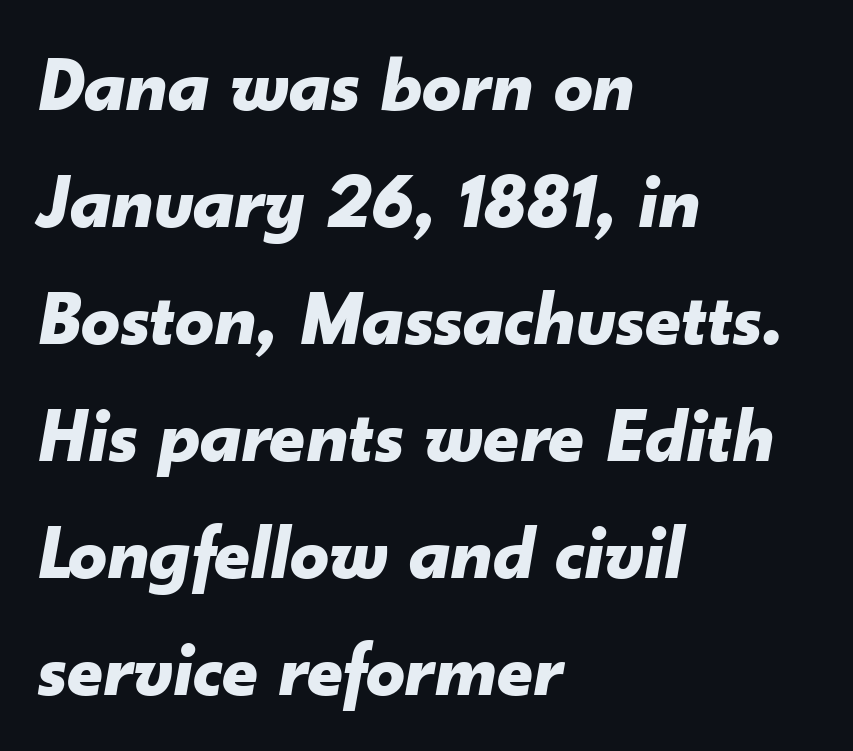
Q: Is the text bold? A: Yes.
Q: Is the text italic (slanted)? A: Yes, it leans right by about 10 degrees.
Q: Is the text underlined? A: No.
Q: How is the paragraph aligned? A: Left-aligned.
Q: Is the spacing between letters normal or unusually wide? A: Normal.
Q: Is the spacing between lines tight, normal or loose? A: Normal.
Q: Width (condensed, normal, or wide)? A: Normal.
Q: Stroke contrast? A: Low.
Q: x-height? A: Small.
Q: Monospaced? A: No.
